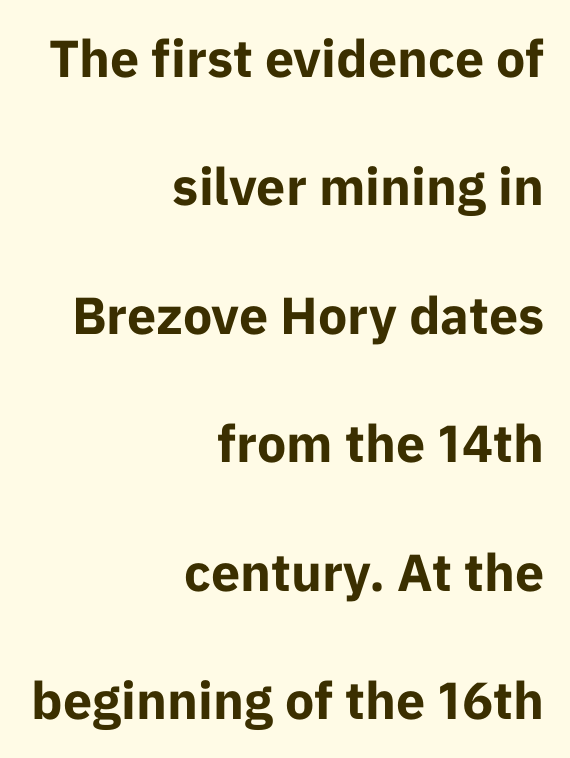
The font's upright variant was chosen for this text. What weight is shown? A full bold with thick strokes. The passage shown has conventional tracking throughout. These lines stand farther apart than default settings would place them. The ragged edge is on the left, which tells us the setting is flush right.
